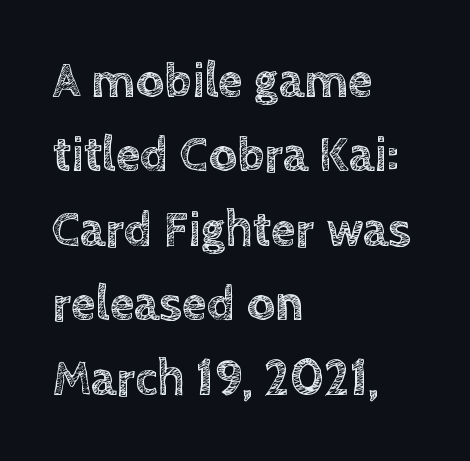
{"italic": "no", "width": "normal", "x_height": "large", "monospaced": "no", "underline": "no", "align": "left", "line_spacing": "normal", "line_spacing_ratio": 1.49, "letter_spacing": "normal", "letter_spacing_em": 0.0, "glyph_px": 50}
